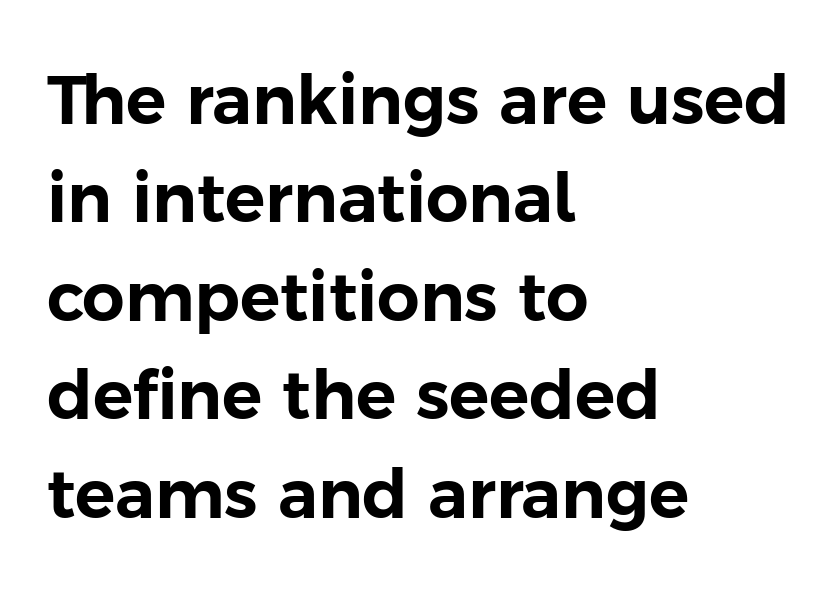
{"serif": "no", "italic": "no", "width": "normal", "stroke_contrast": "low", "x_height": "medium", "monospaced": "no", "underline": "no", "align": "left", "line_spacing": "normal", "line_spacing_ratio": 1.47, "letter_spacing": "normal", "letter_spacing_em": 0.0, "glyph_px": 67}
